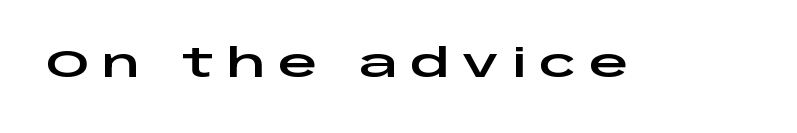
The image shows 39 px wide sans-serif type, upright; set unusually wide letter spacing (+0.32 em), not underlined; low stroke contrast and a large x-height.
